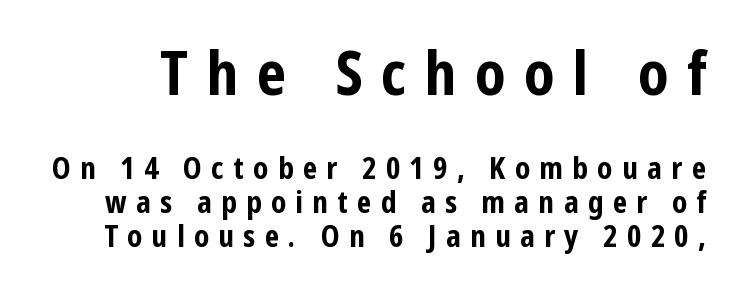
{"serif": "no", "italic": "no", "bold": "yes", "weight": "bold", "width": "condensed", "stroke_contrast": "low", "x_height": "medium", "monospaced": "no", "underline": "no", "line_spacing": "tight", "line_spacing_ratio": 1.13, "letter_spacing": "wide", "letter_spacing_em": 0.31, "larger_block": "first", "size_ratio": 2.0, "glyph_px": 60}
